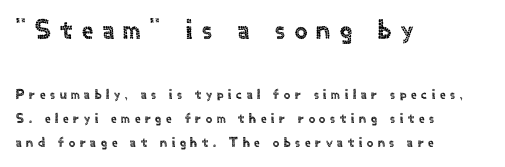
Q: Is the text italic (slanted)? A: No, it is upright.
Q: Is the typeface a serif or a sans-serif typeface? A: Sans-serif.
Q: Is the text underlined? A: No.
Q: How is the paragraph aligned? A: Left-aligned.
Q: Is the spacing between letters normal or unusually wide? A: Unusually wide.
Q: Which block of text is set in a larger size, the first (top) or the second (bottom)? A: The first (top) one.
Q: Width (condensed, normal, or wide)? A: Normal.
Q: x-height? A: Small.
Q: Monospaced? A: No.
